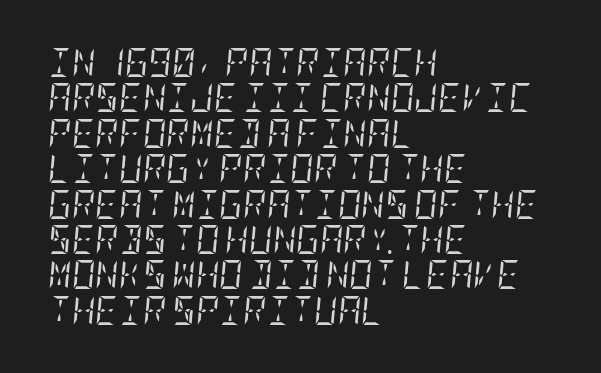
The image shows 29 px regular-weight, condensed serif type, italic (leaning right); set left-aligned, line spacing 1.22x, normal letter spacing, not underlined; low stroke contrast and a large x-height.
